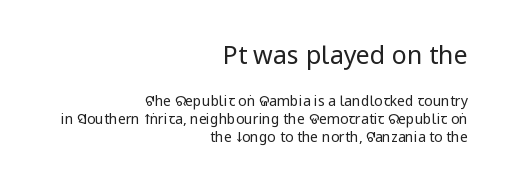
Q: Is the text bold? A: No.
Q: Is the text italic (slanted)? A: No, it is upright.
Q: Is the text underlined? A: No.
Q: How is the paragraph aligned? A: Right-aligned.
Q: Is the spacing between letters normal or unusually wide? A: Normal.
Q: Is the spacing between lines tight, normal or loose? A: Normal.
Q: Which block of text is set in a larger size, the first (top) or the second (bottom)? A: The first (top) one.
